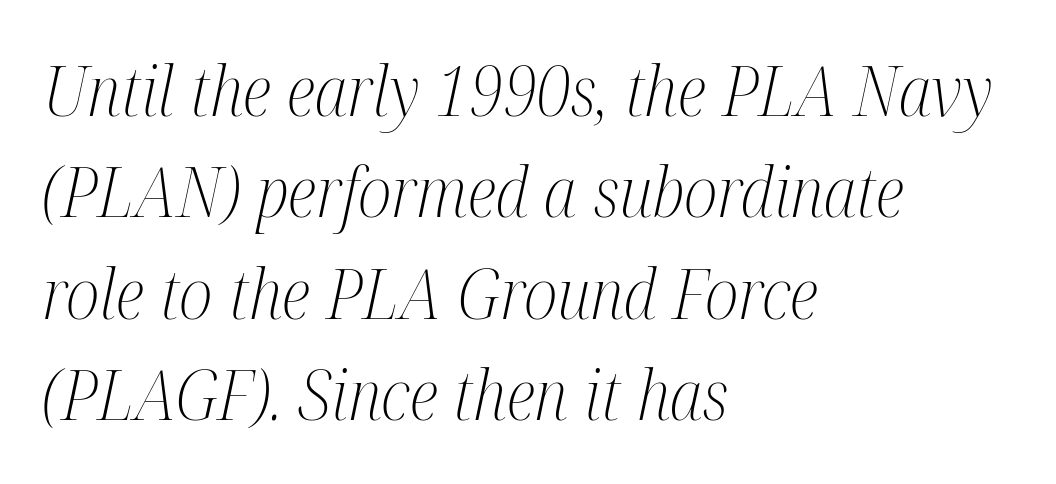
Character widths vary here, with narrow letters taking less room than wide ones. Tracking value appears to be zero — textbook default spacing. Quick note: underline off. Line starts are locked; line ends wander.
